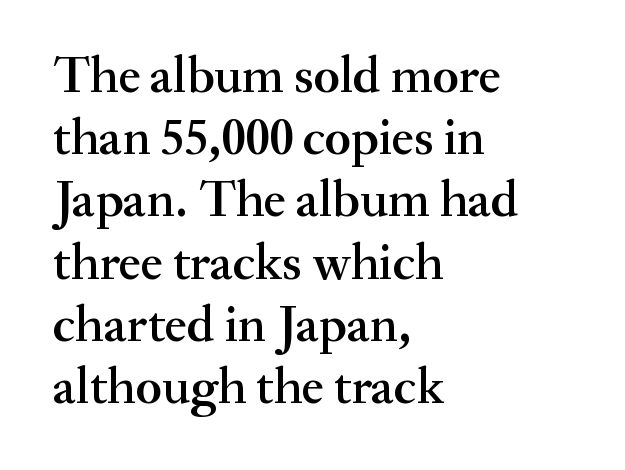
Q: Is the text bold? A: Semi-bold.
Q: Is the text italic (slanted)? A: No, it is upright.
Q: Is the typeface a serif or a sans-serif typeface? A: Serif.
Q: Is the text underlined? A: No.
Q: How is the paragraph aligned? A: Left-aligned.
Q: Is the spacing between letters normal or unusually wide? A: Normal.
Q: Width (condensed, normal, or wide)? A: Normal.
Q: Stroke contrast? A: Medium.
Q: x-height? A: Small.
Q: Monospaced? A: No.
